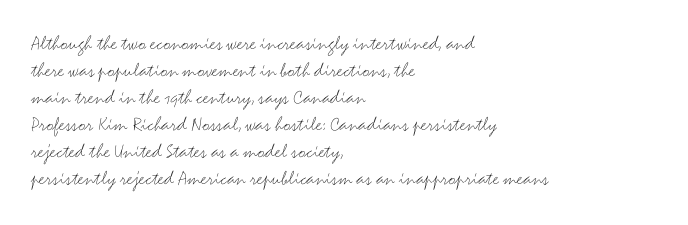
Q: Is the text bold? A: No.
Q: Is the text italic (slanted)? A: Yes.
Q: Is the text underlined? A: No.
Q: How is the paragraph aligned? A: Left-aligned.
Q: Is the spacing between letters normal or unusually wide? A: Normal.
Q: Is the spacing between lines tight, normal or loose? A: Normal.
